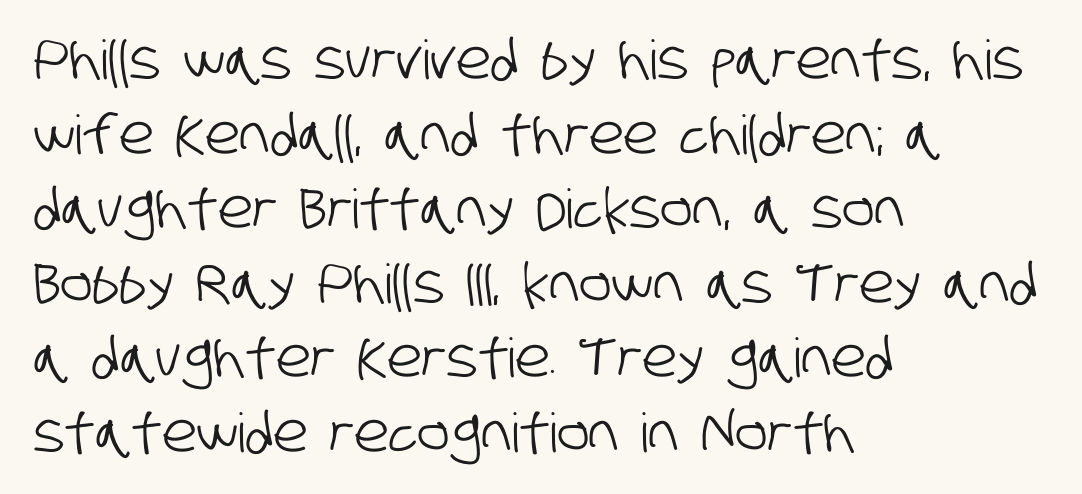
{"serif": "no", "width": "condensed", "stroke_contrast": "low", "x_height": "large", "monospaced": "no", "underline": "no", "align": "left", "line_spacing": "normal", "line_spacing_ratio": 1.38, "letter_spacing": "normal", "letter_spacing_em": 0.0, "glyph_px": 54}
